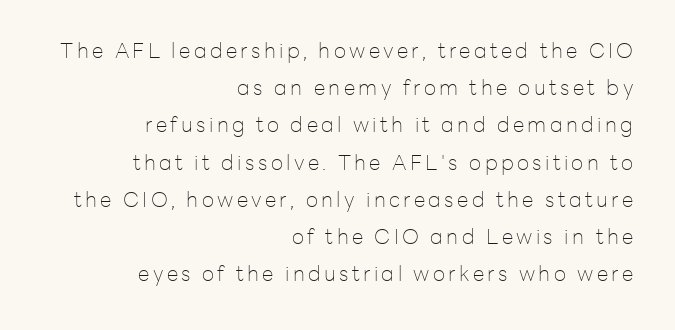
The axis of the letterforms is exactly vertical. A student would call this right alignment; a typographer would say flush right, rag left. The strokes carry an ordinary text weight at most. The gap between lines stays unmarked.
